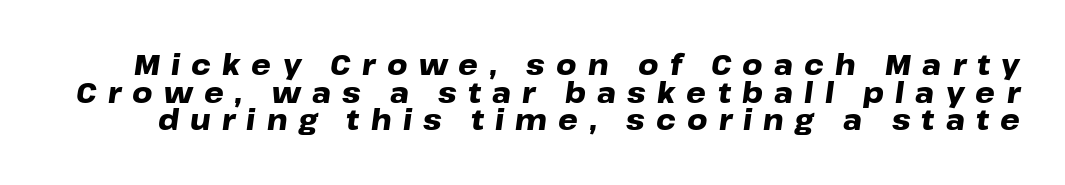
The image shows 28 px heavy, wide type, italic (leaning right); set tight line spacing (0.99x), unusually wide letter spacing (+0.4 em), not underlined; low stroke contrast and a medium x-height.
